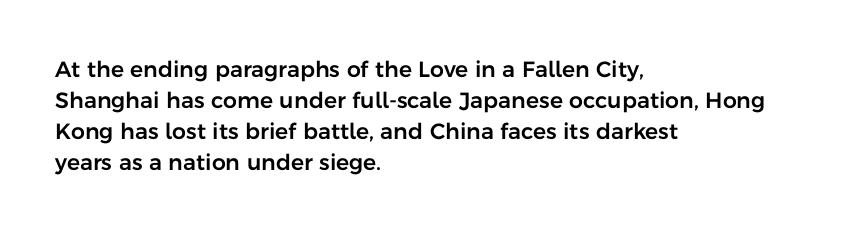
{"italic": "no", "underline": "no", "align": "left", "line_spacing": "normal", "line_spacing_ratio": 1.41, "letter_spacing": "normal", "letter_spacing_em": 0.0, "glyph_px": 22}
